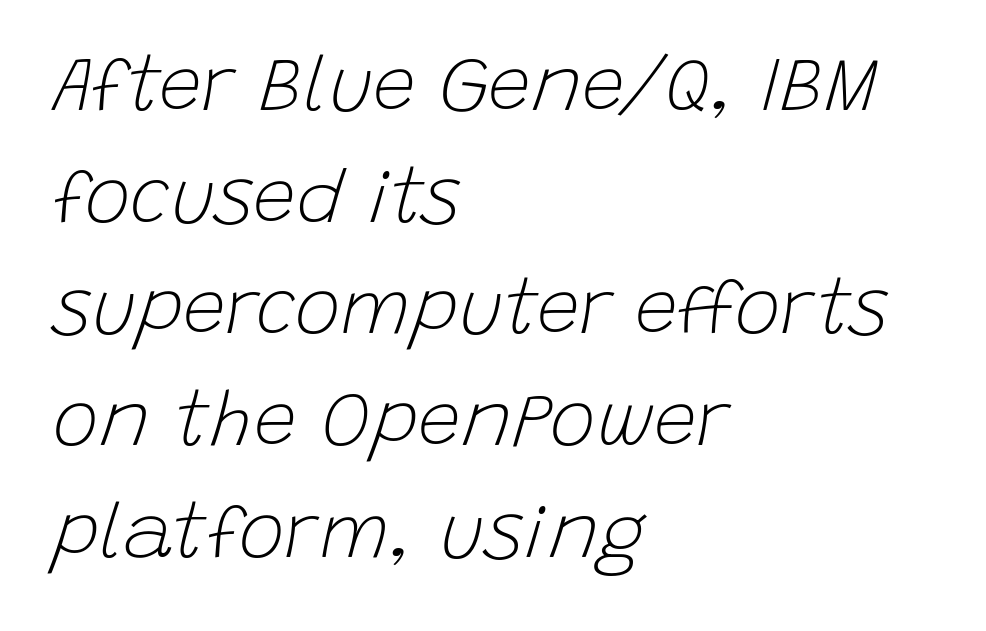
Q: Is the text bold? A: No.
Q: Is the text italic (slanted)? A: Yes, it leans right by about 15 degrees.
Q: Is the text underlined? A: No.
Q: How is the paragraph aligned? A: Left-aligned.
Q: Is the spacing between letters normal or unusually wide? A: Normal.
Q: Is the spacing between lines tight, normal or loose? A: Normal.
Q: Width (condensed, normal, or wide)? A: Normal.
Q: Stroke contrast? A: Low.
Q: x-height? A: Large.
Q: Monospaced? A: No.
